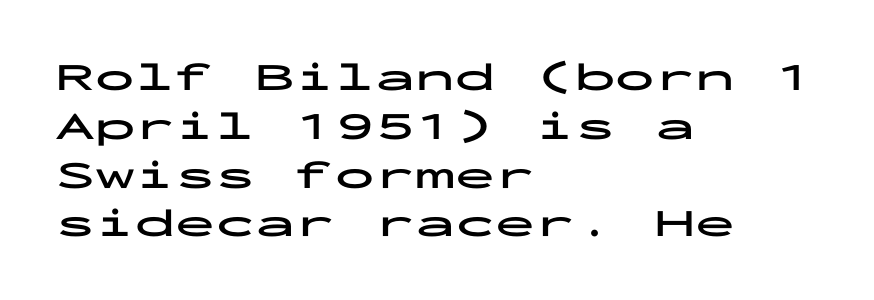
{"serif": "no", "italic": "no", "bold": "yes", "weight": "bold", "width": "wide", "stroke_contrast": "low", "x_height": "medium", "monospaced": "yes", "underline": "no", "align": "left", "line_spacing_ratio": 1.22, "letter_spacing": "normal", "letter_spacing_em": 0.0, "glyph_px": 40}
